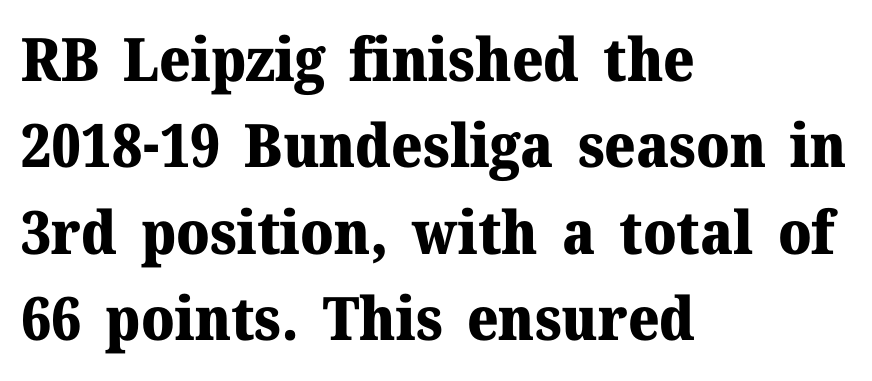
The image shows 60 px heavy serif type, upright; set left-aligned, normal line spacing (1.44x), normal letter spacing, not underlined; medium stroke contrast and a medium x-height.
